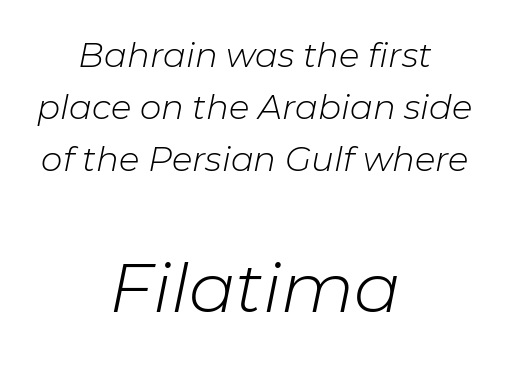
The image shows 69 px light type, italic (leaning right); set centered, normal line spacing (1.53x), normal letter spacing, not underlined; the second (bottom) block is 2.03x larger; low stroke contrast and a medium x-height.
